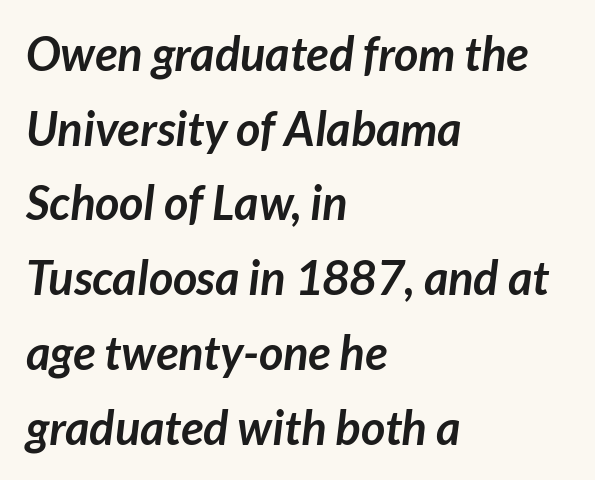
The image shows 47 px semibold sans-serif type; set left-aligned, normal line spacing (1.59x), normal letter spacing, not underlined; low stroke contrast and a medium x-height.
